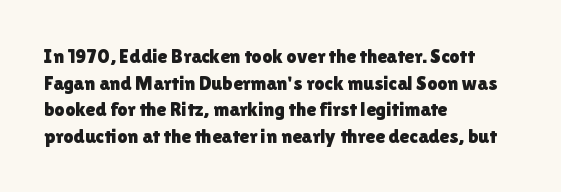
Which margin do the lines hug? The left one — the right edge is uneven. Do the letters lean? They stand straight. Students, note that the glyphs here touch the page at normal intervals. The block of text has a typical density, with ordinary space between rows. Unmarked baselines from the first word to the last.
